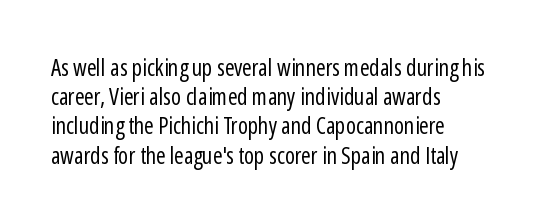
Q: Is the text bold? A: No.
Q: Is the text italic (slanted)? A: No, it is upright.
Q: Is the text underlined? A: No.
Q: How is the paragraph aligned? A: Left-aligned.
Q: Is the spacing between letters normal or unusually wide? A: Normal.
Q: Is the spacing between lines tight, normal or loose? A: Normal.
